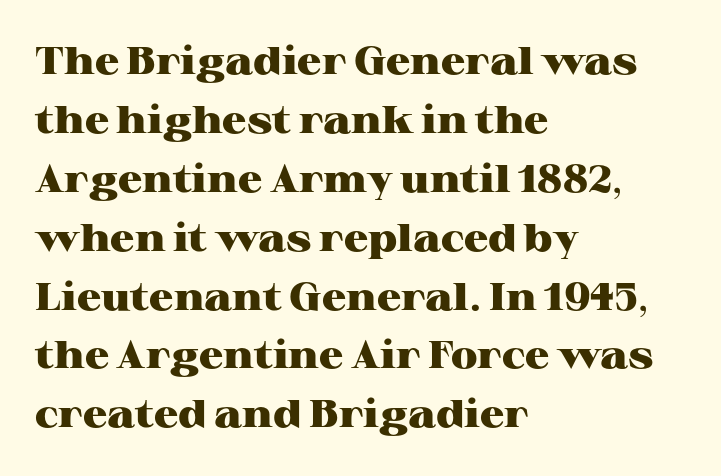
Q: Is the text bold? A: Yes.
Q: Is the text italic (slanted)? A: No, it is upright.
Q: Is the typeface a serif or a sans-serif typeface? A: Serif.
Q: Is the text underlined? A: No.
Q: How is the paragraph aligned? A: Left-aligned.
Q: Is the spacing between letters normal or unusually wide? A: Normal.
Q: Is the spacing between lines tight, normal or loose? A: Normal.
Q: Width (condensed, normal, or wide)? A: Wide.
Q: Stroke contrast? A: High.
Q: x-height? A: Medium.
Q: Monospaced? A: No.
